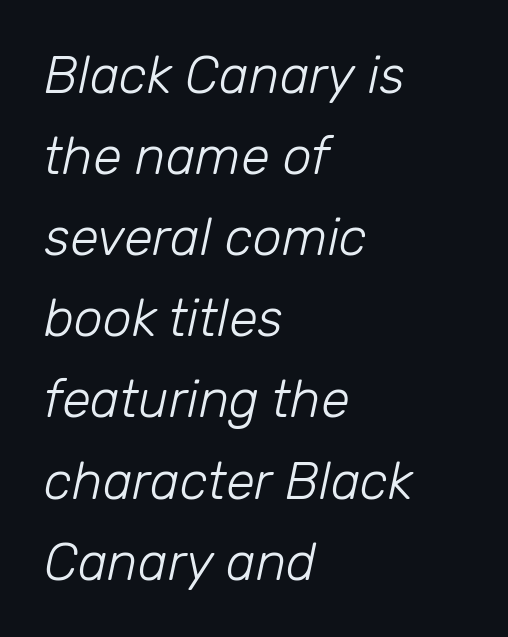
{"italic": "yes", "lean": "right", "slant_degrees": 12, "bold": "no", "weight": "light", "width": "normal", "stroke_contrast": "low", "x_height": "medium", "monospaced": "no", "underline": "no", "align": "left", "line_spacing": "normal", "line_spacing_ratio": 1.56, "letter_spacing": "normal", "letter_spacing_em": 0.0, "glyph_px": 52}
